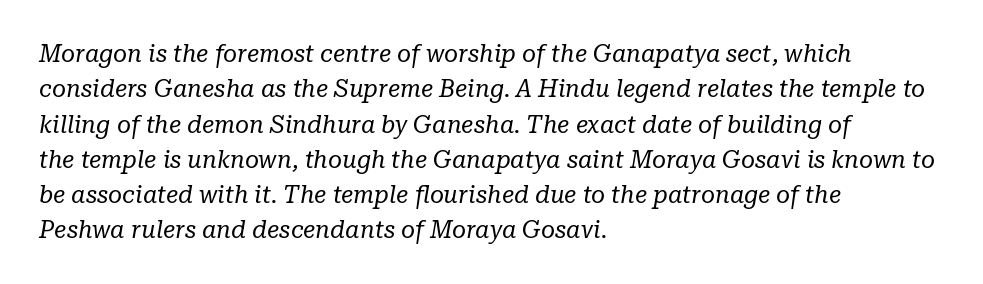
Q: Is the text bold? A: No.
Q: Is the text italic (slanted)? A: Yes, it leans right by about 10 degrees.
Q: Is the text underlined? A: No.
Q: How is the paragraph aligned? A: Left-aligned.
Q: Is the spacing between letters normal or unusually wide? A: Normal.
Q: Is the spacing between lines tight, normal or loose? A: Normal.
